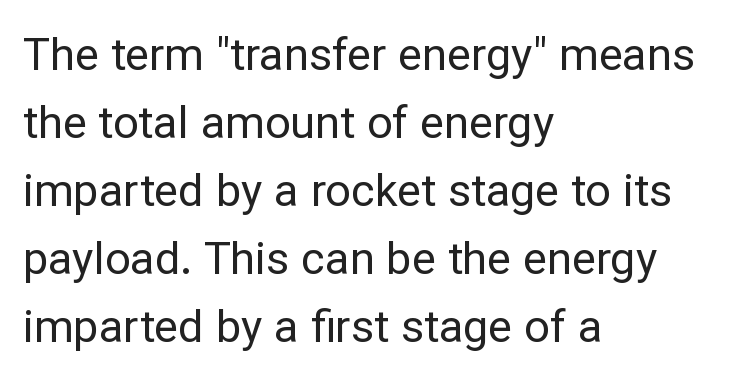
Quick note: underline off. Whoever set this chose a conventional vertical rhythm. The strokes carry an ordinary text weight at most. Visually the block forms a straight wall on the left and a jagged coastline on the right.
